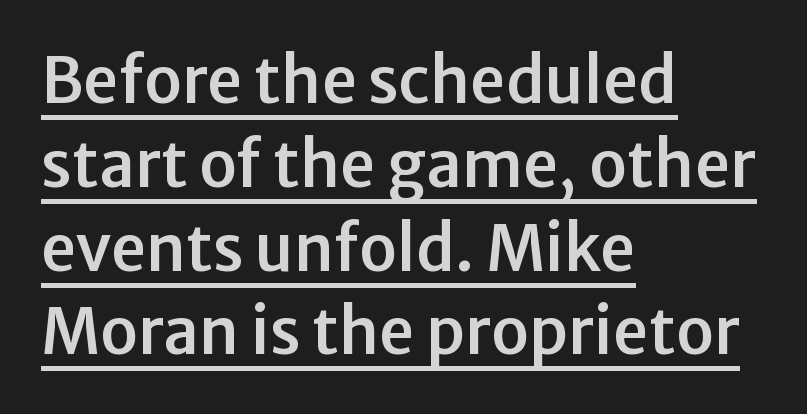
Q: Is the text italic (slanted)? A: No, it is upright.
Q: Is the typeface a serif or a sans-serif typeface? A: Sans-serif.
Q: Is the text underlined? A: Yes.
Q: How is the paragraph aligned? A: Left-aligned.
Q: Is the spacing between letters normal or unusually wide? A: Normal.
Q: Is the spacing between lines tight, normal or loose? A: Normal.
Q: Width (condensed, normal, or wide)? A: Normal.
Q: Stroke contrast? A: Low.
Q: x-height? A: Medium.
Q: Monospaced? A: No.
